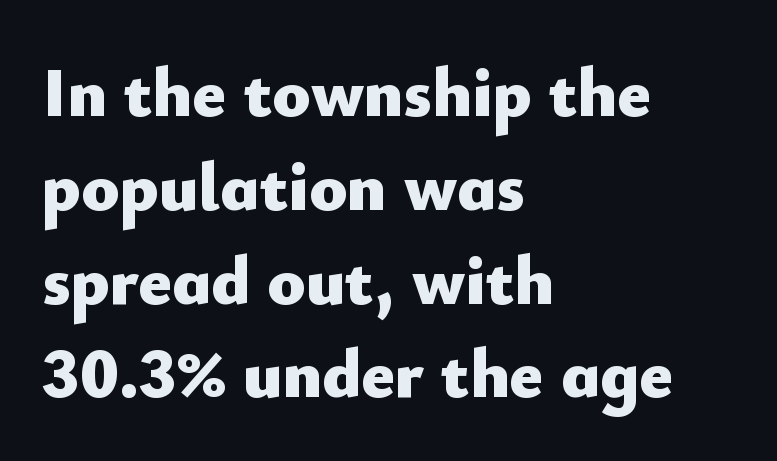
{"serif": "no", "italic": "no", "bold": "yes", "weight": "heavy", "width": "normal", "stroke_contrast": "low", "x_height": "small", "monospaced": "no", "underline": "no", "align": "left", "line_spacing": "normal", "line_spacing_ratio": 1.34, "letter_spacing": "normal", "letter_spacing_em": 0.0, "glyph_px": 70}
